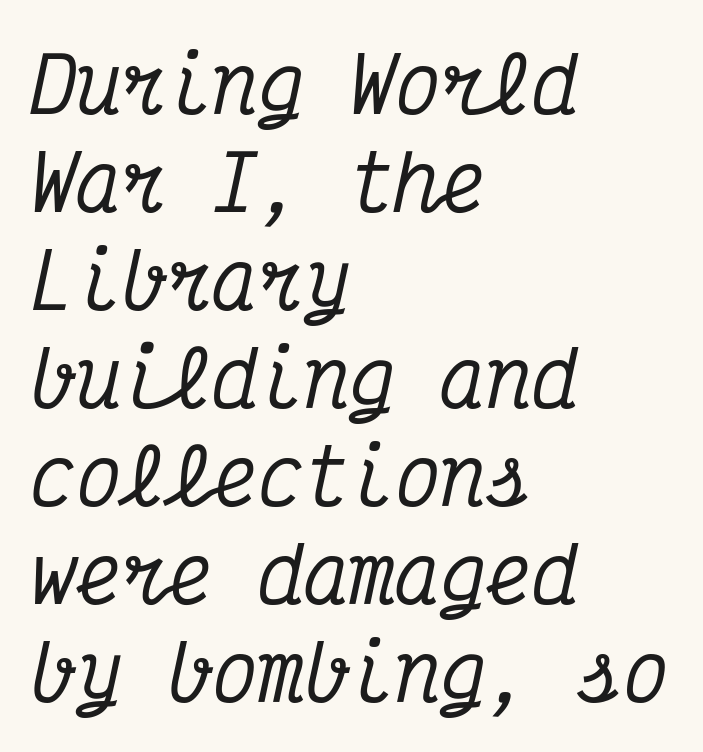
You can tell from the footed stems that serif type was used. Where is the straight margin? On the left. The lines sit at an ordinary, default distance from one another. The face used here is monospaced, like something from a code editor. Is the letter spacing exaggerated? No — it looks like the ordinary default. A bare baseline throughout the passage.
